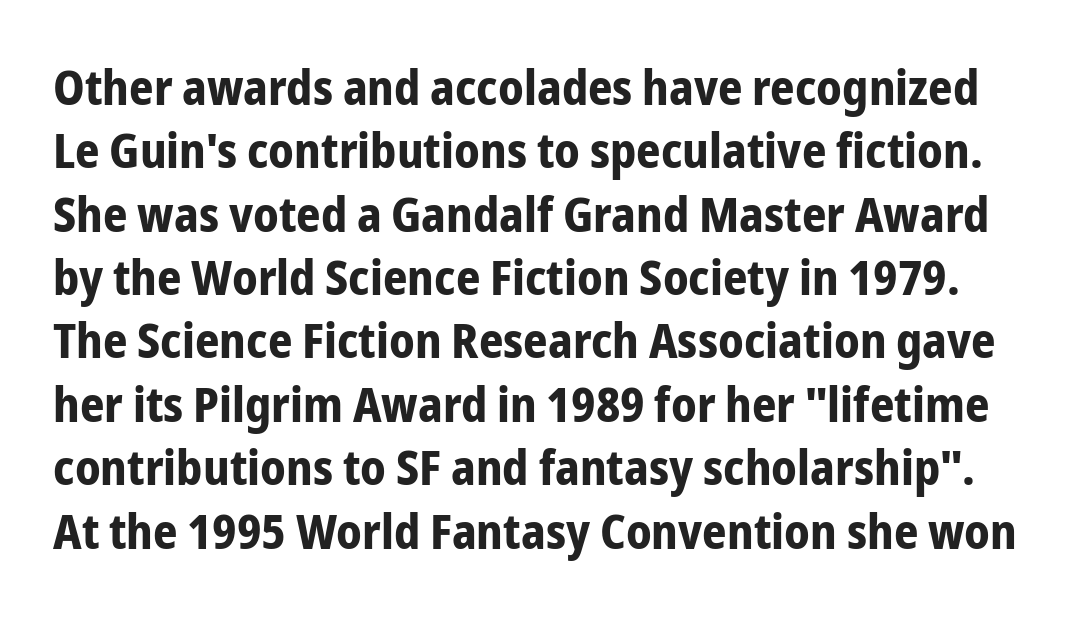
{"serif": "no", "italic": "no", "bold": "yes", "weight": "bold", "width": "condensed", "stroke_contrast": "low", "x_height": "medium", "monospaced": "no", "underline": "no", "line_spacing": "normal", "line_spacing_ratio": 1.32, "letter_spacing": "normal", "letter_spacing_em": 0.0, "glyph_px": 48}
